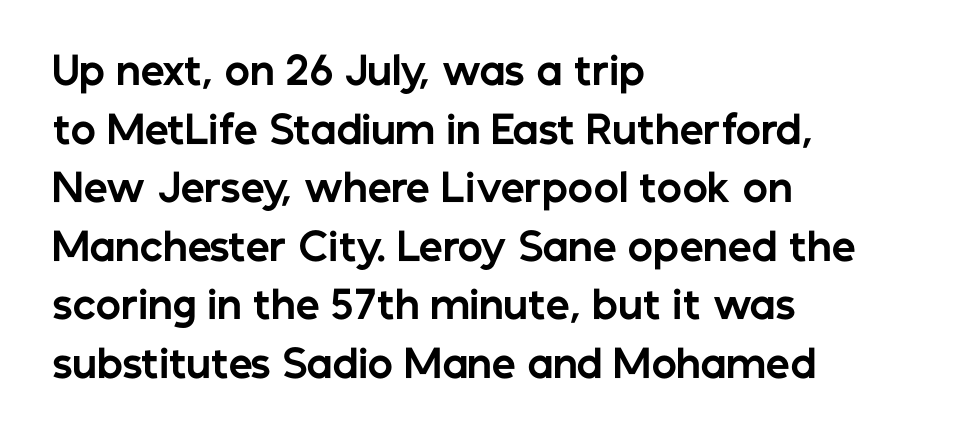
Q: Is the text bold? A: Yes.
Q: Is the text italic (slanted)? A: No, it is upright.
Q: Is the typeface a serif or a sans-serif typeface? A: Sans-serif.
Q: Is the text underlined? A: No.
Q: How is the paragraph aligned? A: Left-aligned.
Q: Is the spacing between letters normal or unusually wide? A: Normal.
Q: Is the spacing between lines tight, normal or loose? A: Normal.
Q: Width (condensed, normal, or wide)? A: Normal.
Q: Stroke contrast? A: Low.
Q: x-height? A: Medium.
Q: Monospaced? A: No.
